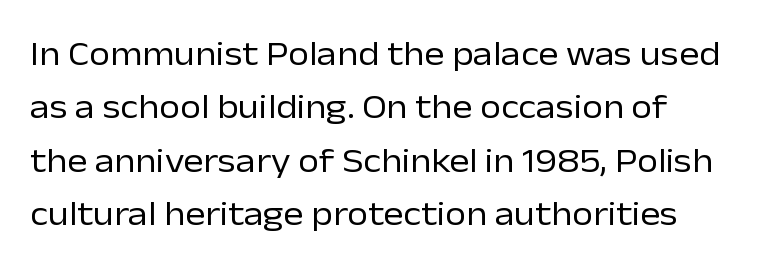
{"serif": "no", "italic": "no", "bold": "no", "weight": "regular", "width": "normal", "stroke_contrast": "low", "x_height": "medium", "monospaced": "no", "underline": "no", "line_spacing": "normal", "line_spacing_ratio": 1.57, "letter_spacing": "normal", "letter_spacing_em": 0.0, "glyph_px": 34}
